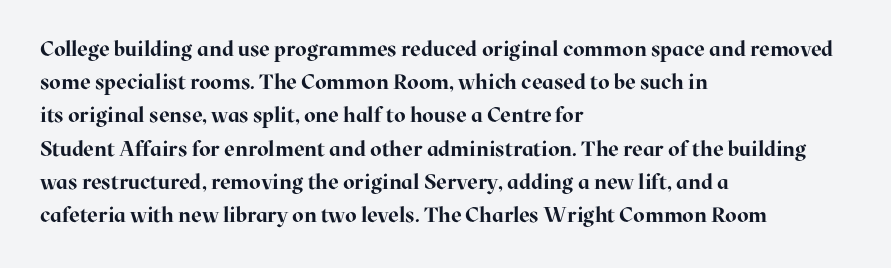
Q: Is the text bold? A: Yes.
Q: Is the text italic (slanted)? A: No, it is upright.
Q: Is the text underlined? A: No.
Q: How is the paragraph aligned? A: Left-aligned.
Q: Is the spacing between letters normal or unusually wide? A: Normal.
Q: Is the spacing between lines tight, normal or loose? A: Normal.
